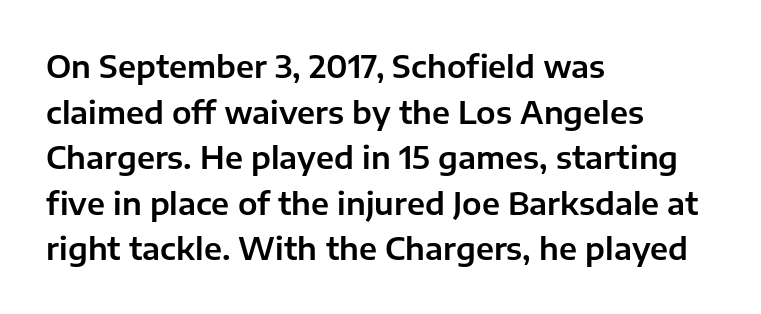
Standard letterfit; no display-style spreading of the glyphs. Looks like regular typesetting: each glyph gets only the width it needs. Bare-footed words on every line. Serifs: no, the terminals of the letterforms are clean. The ragged edge is on the right, which tells us the setting is flush left.
